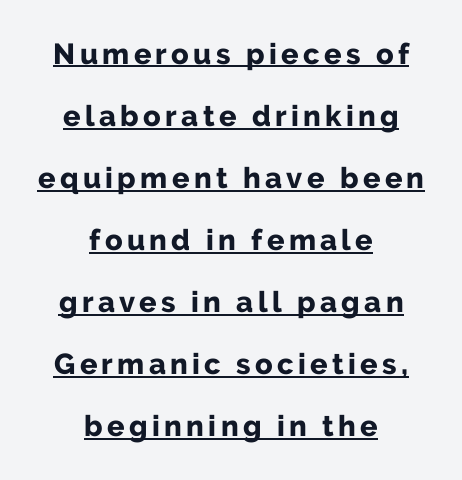
Heft: maximum for text — a bold. You can tell it's not italic because the verticals are truly vertical. Both edges are ragged and mirror each other, which tells us the setting is centered. Varying glyph widths throughout — classic text-font behaviour. You can see a thin bar hugging the bottom of the glyphs. Note: no serifs on the glyphs.
